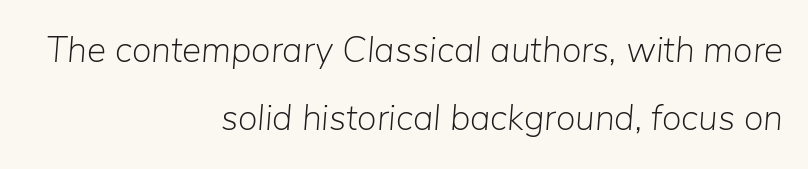
No chunkiness to these letters — they're not bold. Varying glyph widths throughout — classic text-font behaviour. Right-aligned paragraph, ragged on the left. Caption: standard tracking, unaltered. Quick note: italic. Descenders are the only things crossing below the line.
